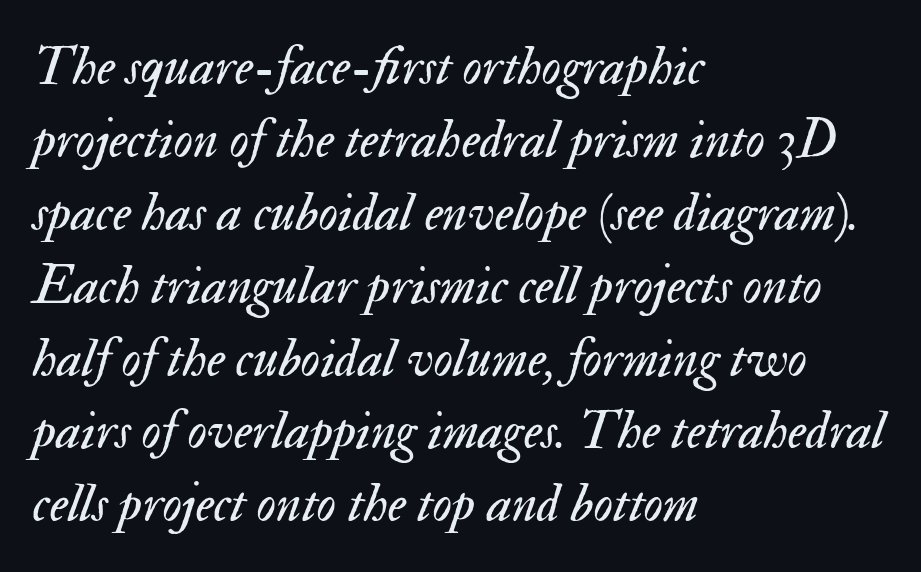
{"italic": "yes", "lean": "right", "slant_degrees": 17, "bold": "no", "weight": "regular", "width": "normal", "stroke_contrast": "medium", "x_height": "small", "monospaced": "no", "underline": "no", "align": "left", "line_spacing": "normal", "line_spacing_ratio": 1.35, "letter_spacing": "normal", "letter_spacing_em": 0.0, "glyph_px": 54}
